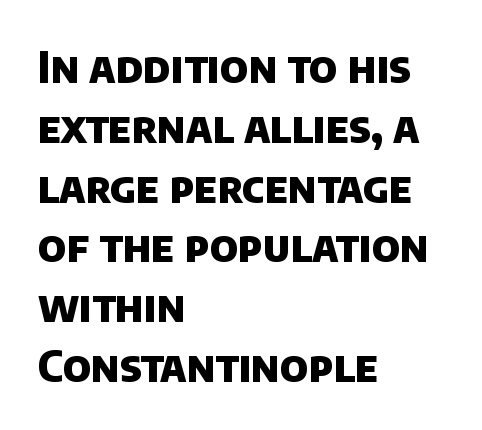
{"serif": "no", "bold": "yes", "weight": "heavy", "width": "normal", "stroke_contrast": "low", "x_height": "large", "monospaced": "no", "underline": "no", "align": "left", "line_spacing": "normal", "line_spacing_ratio": 1.39, "letter_spacing": "normal", "letter_spacing_em": 0.0, "glyph_px": 43}
